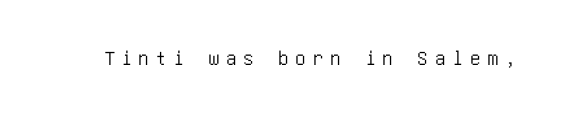
Q: Is the text italic (slanted)? A: No, it is upright.
Q: Is the text underlined? A: No.
Q: Is the spacing between letters normal or unusually wide? A: Unusually wide.
